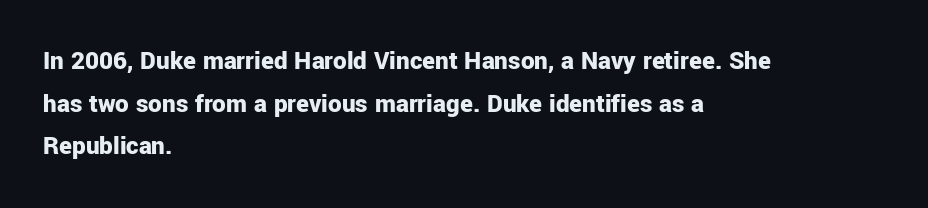
The image shows 27 px bold type, upright; set left-aligned, normal line spacing (1.58x), normal letter spacing, not underlined.
